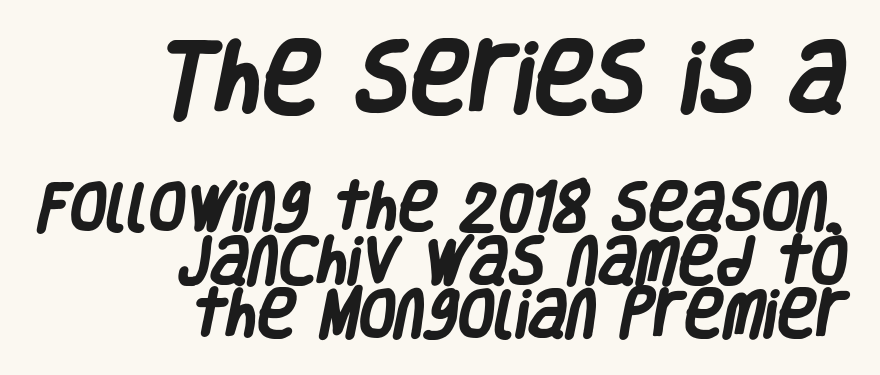
The image shows 79 px heavy, condensed sans-serif type; set right-aligned, tight line spacing (1.01x), normal letter spacing, not underlined; the first (top) block is 1.49x larger; low stroke contrast and a large x-height.
